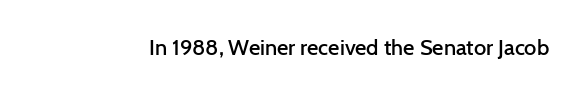
Q: Is the text bold? A: Semi-bold.
Q: Is the text italic (slanted)? A: No, it is upright.
Q: Is the text underlined? A: No.
Q: Is the spacing between letters normal or unusually wide? A: Normal.
